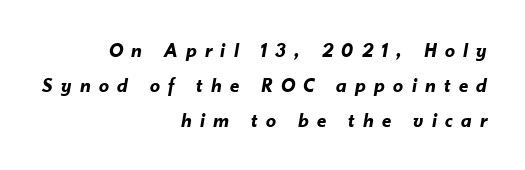
An italicized treatment has been applied to the whole sample. Every row of glyphs terminates at an identical x-position on the right. Observe the wide spacing: letters keep a clear distance from each other. Just letters on the line, the space beneath them empty.
